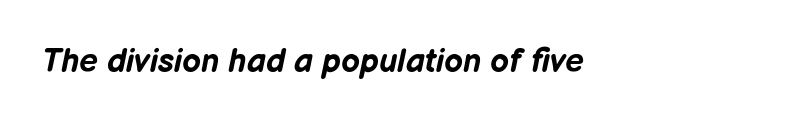
The image shows 33 px bold type, italic (leaning right); set normal letter spacing, not underlined; low stroke contrast and a medium x-height.
